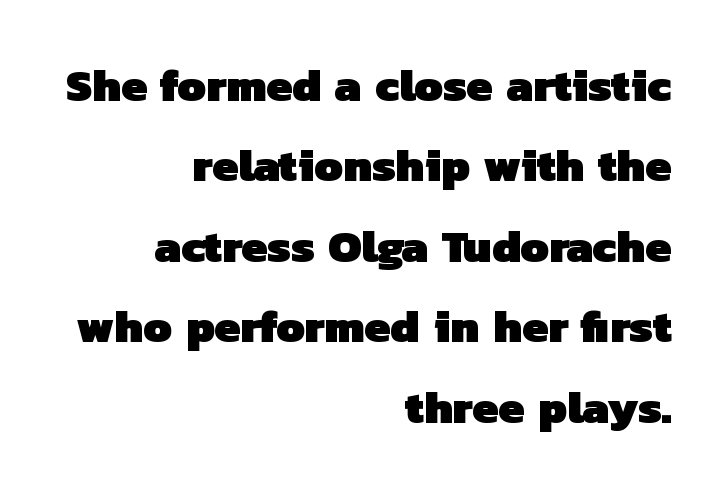
The image shows 46 px heavy sans-serif type; set right-aligned, line spacing 1.75x, normal letter spacing, not underlined; low stroke contrast and a medium x-height.
